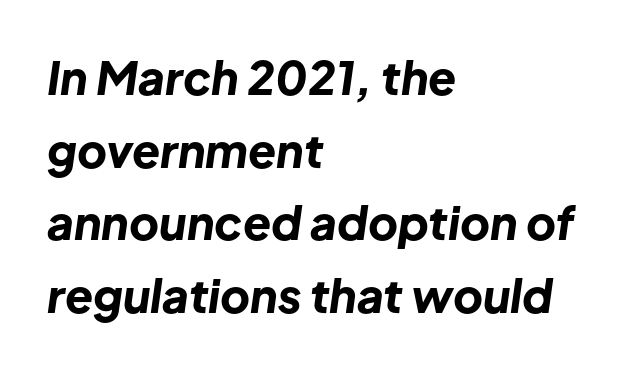
Normally led — the rows are evenly, conventionally spaced. Here the designer chose a conventional face with non-uniform glyph widths. Notice how the passage keeps a crisp vertical edge on the left only. The face used here has a pronounced slope to its letters. Heavy-handed strokes throughout: this text is bold. Observe the ordinary spacing: letters are neighbours, not strangers.
